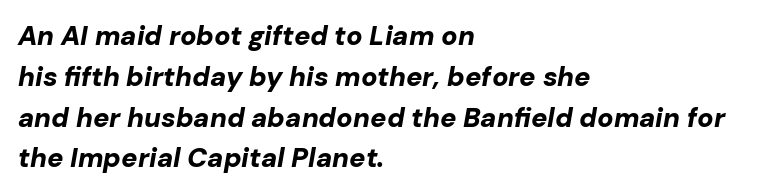
Spacing between characters is what you'd get straight out of the box. Caption: bold face, heavy strokes. Compared with ordinary roman type, these characters are visibly tilted. The gap between lines stays unmarked. Baseline-to-baseline distance is the conventional proportion of letter height.
